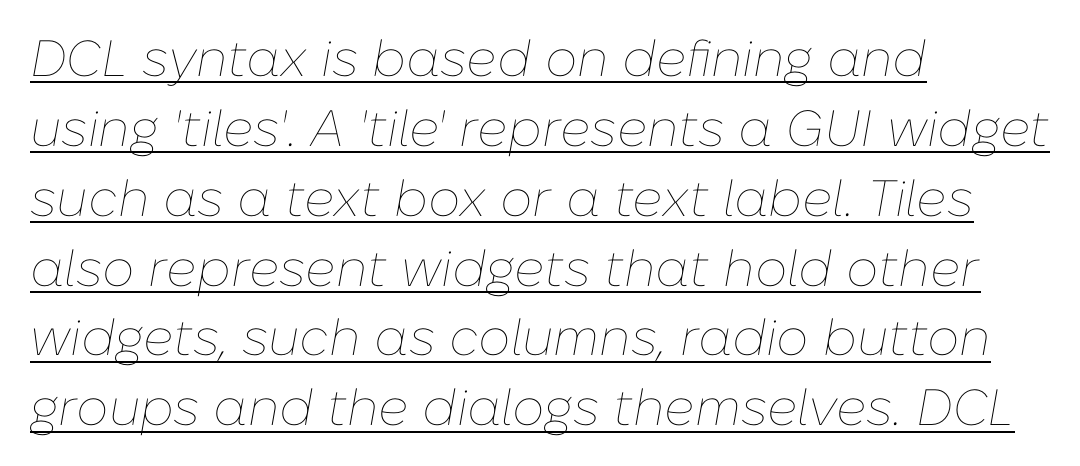
{"italic": "yes", "lean": "right", "slant_degrees": 10, "bold": "no", "weight": "thin", "width": "normal", "stroke_contrast": "low", "x_height": "medium", "monospaced": "no", "underline": "yes", "align": "left", "line_spacing": "normal", "line_spacing_ratio": 1.37, "letter_spacing": "normal", "letter_spacing_em": 0.0, "glyph_px": 51}
